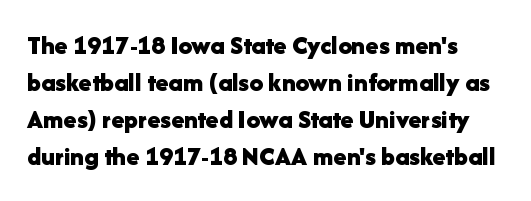
The image shows 27 px bold type, upright; set normal line spacing (1.37x), normal letter spacing, not underlined.
